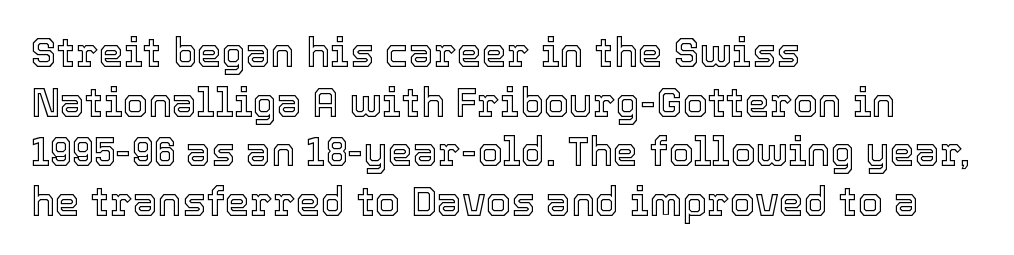
Q: Is the text italic (slanted)? A: No, it is upright.
Q: Is the text underlined? A: No.
Q: How is the paragraph aligned? A: Left-aligned.
Q: Is the spacing between letters normal or unusually wide? A: Normal.
Q: Width (condensed, normal, or wide)? A: Normal.
Q: x-height? A: Medium.
Q: Monospaced? A: No.
